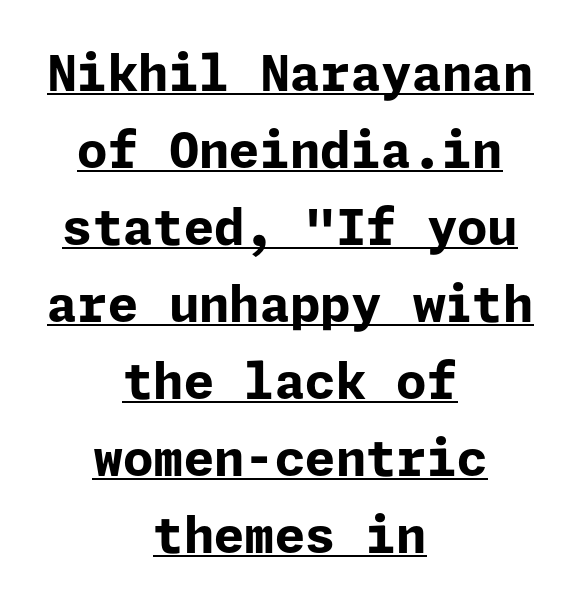
The image shows 49 px bold sans-serif type, upright; set centered, normal line spacing (1.57x), normal letter spacing, underlined; low stroke contrast and a medium x-height.
